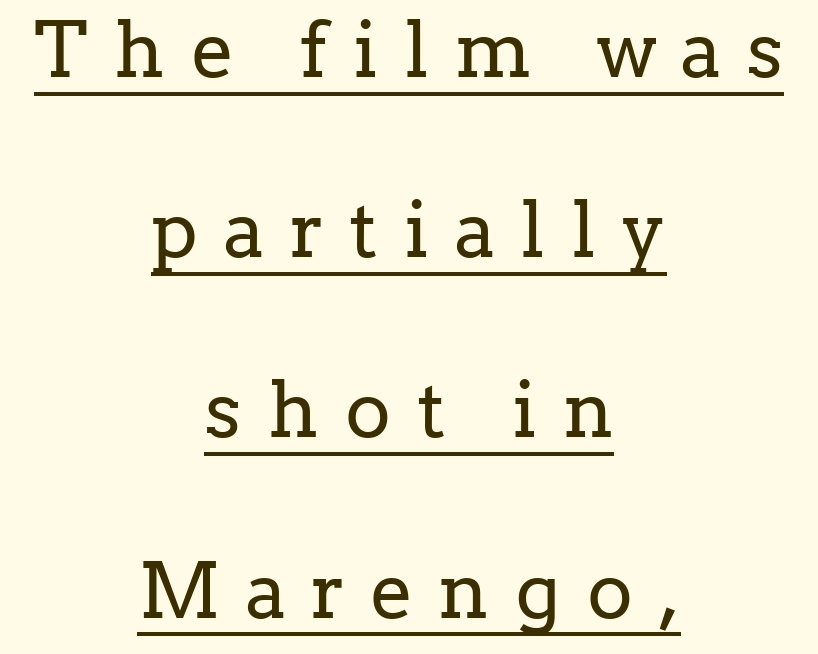
Q: Is the text bold? A: No.
Q: Is the text italic (slanted)? A: No, it is upright.
Q: Is the typeface a serif or a sans-serif typeface? A: Serif.
Q: Is the text underlined? A: Yes.
Q: How is the paragraph aligned? A: Centered.
Q: Is the spacing between letters normal or unusually wide? A: Unusually wide.
Q: Is the spacing between lines tight, normal or loose? A: Loose.
Q: Width (condensed, normal, or wide)? A: Normal.
Q: Stroke contrast? A: Low.
Q: x-height? A: Medium.
Q: Monospaced? A: No.
